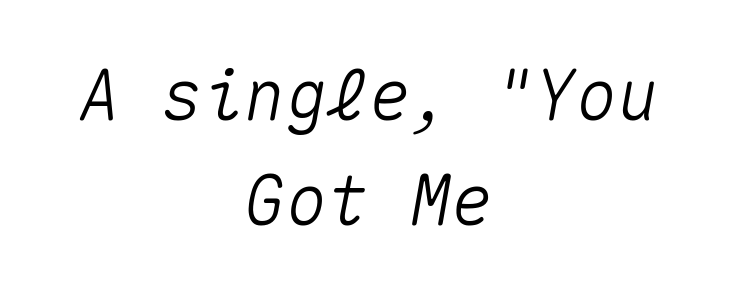
Designer's note — italics engaged. Has an underline been added? It has not. These lines keep a tight, regular rhythm from letter to letter. The line-height multiplier appears to be the usual default.
